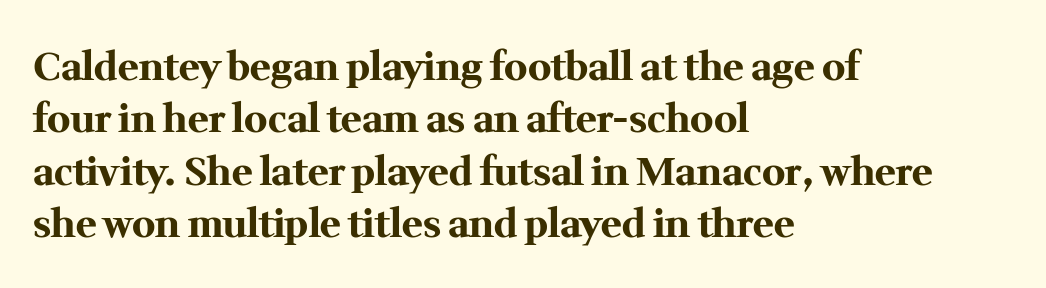
{"serif": "yes", "italic": "no", "bold": "yes", "weight": "bold", "width": "normal", "stroke_contrast": "medium", "x_height": "medium", "monospaced": "no", "underline": "no", "align": "left", "line_spacing": "normal", "line_spacing_ratio": 1.34, "letter_spacing": "normal", "letter_spacing_em": 0.0, "glyph_px": 39}
